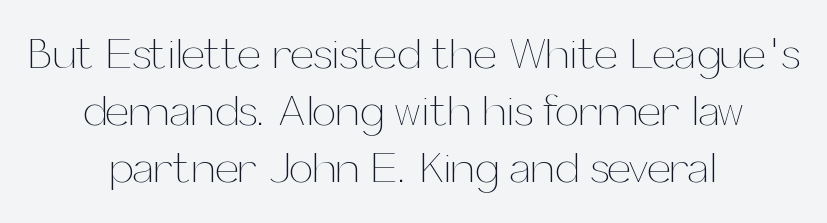
The image shows 43 px thin type, upright; set centered, normal line spacing (1.33x), normal letter spacing, not underlined; medium stroke contrast and a medium x-height.
